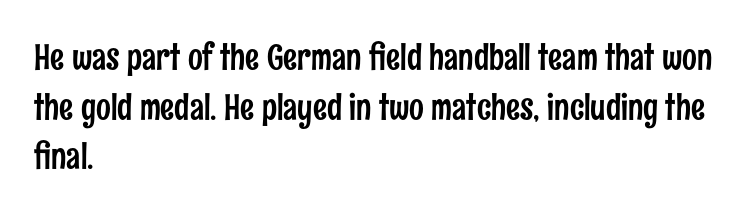
Q: Is the text italic (slanted)? A: No, it is upright.
Q: Is the typeface a serif or a sans-serif typeface? A: Sans-serif.
Q: Is the text underlined? A: No.
Q: How is the paragraph aligned? A: Left-aligned.
Q: Is the spacing between letters normal or unusually wide? A: Normal.
Q: Is the spacing between lines tight, normal or loose? A: Normal.
Q: Width (condensed, normal, or wide)? A: Condensed.
Q: Stroke contrast? A: Low.
Q: x-height? A: Medium.
Q: Monospaced? A: No.
